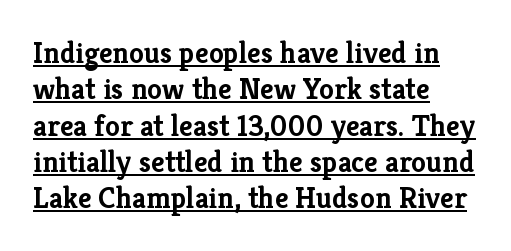
Note: serifs present on the glyphs. Casual observation: everything's shoved over to the left. Varying glyph widths throughout — classic text-font behaviour. This is the regular roman posture of the typeface. Compared with an ordinary text face, these strokes are far heavier — a full bold. Caption: standard tracking, unaltered.
